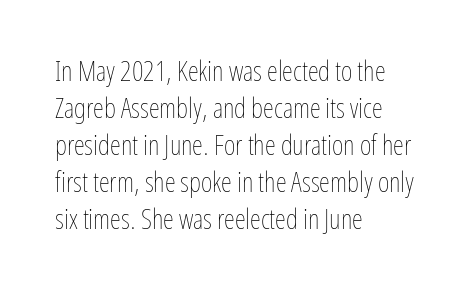
{"italic": "no", "bold": "no", "weight": "thin", "width": "condensed", "stroke_contrast": "low", "x_height": "medium", "monospaced": "no", "underline": "no", "align": "left", "line_spacing": "normal", "line_spacing_ratio": 1.32, "letter_spacing": "normal", "letter_spacing_em": 0.0, "glyph_px": 28}
